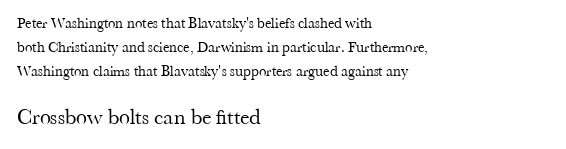
{"italic": "no", "bold": "no", "underline": "no", "align": "left", "line_spacing": "normal", "line_spacing_ratio": 1.61, "letter_spacing": "normal", "letter_spacing_em": 0.0, "larger_block": "second", "size_ratio": 1.47, "glyph_px": 22}
